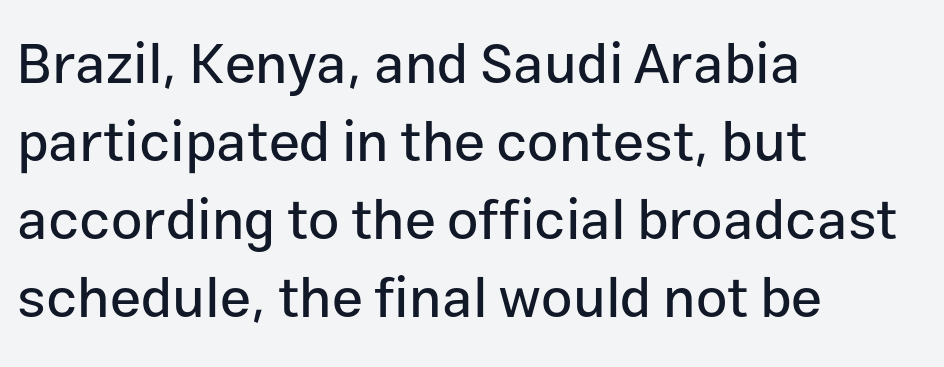
The image shows 56 px sans-serif type, upright; set left-aligned, normal line spacing (1.39x), normal letter spacing, not underlined; low stroke contrast and a medium x-height.
